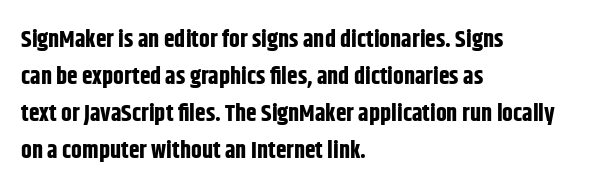
The image shows 24 px bold type, upright; set left-aligned, normal line spacing (1.54x), normal letter spacing, not underlined.
